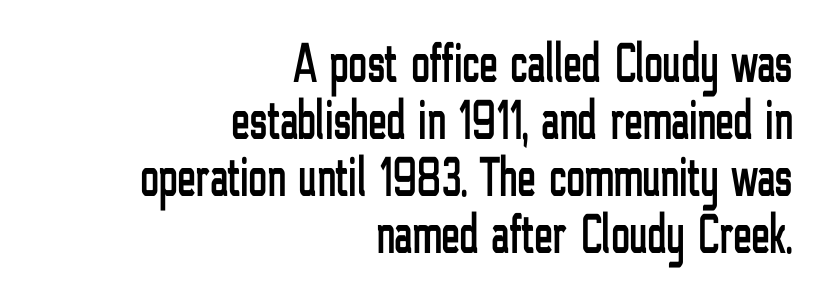
{"serif": "no", "italic": "no", "width": "condensed", "stroke_contrast": "low", "x_height": "medium", "monospaced": "no", "underline": "no", "align": "right", "line_spacing": "tight", "line_spacing_ratio": 1.02, "letter_spacing": "normal", "letter_spacing_em": 0.0, "glyph_px": 56}
